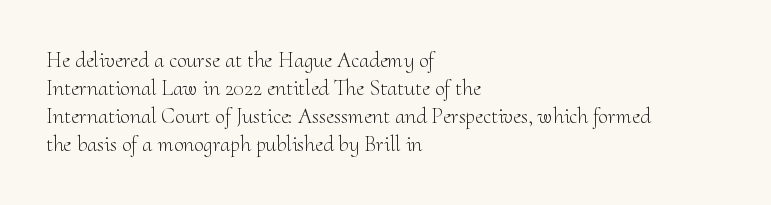
Normally led — the rows are evenly, conventionally spaced. Underlining? Definitely not there. The axis of the letterforms is exactly vertical. The passage is arranged the way most books set body copy — flush left. Default kerning and tracking; the words read as compact shapes.
